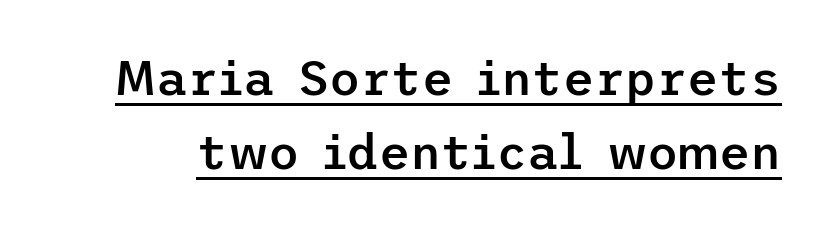
The image shows 48 px semibold sans-serif type, upright; set normal line spacing (1.55x), normal letter spacing, underlined; low stroke contrast and a medium x-height.
